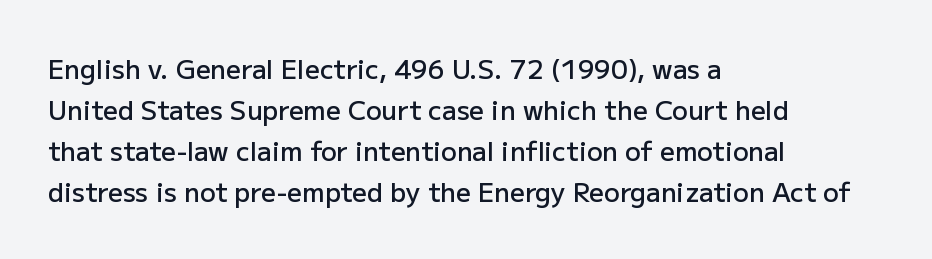
{"italic": "no", "bold": "semi", "underline": "no", "align": "left", "line_spacing": "normal", "line_spacing_ratio": 1.58, "letter_spacing": "normal", "letter_spacing_em": 0.0, "glyph_px": 26}
